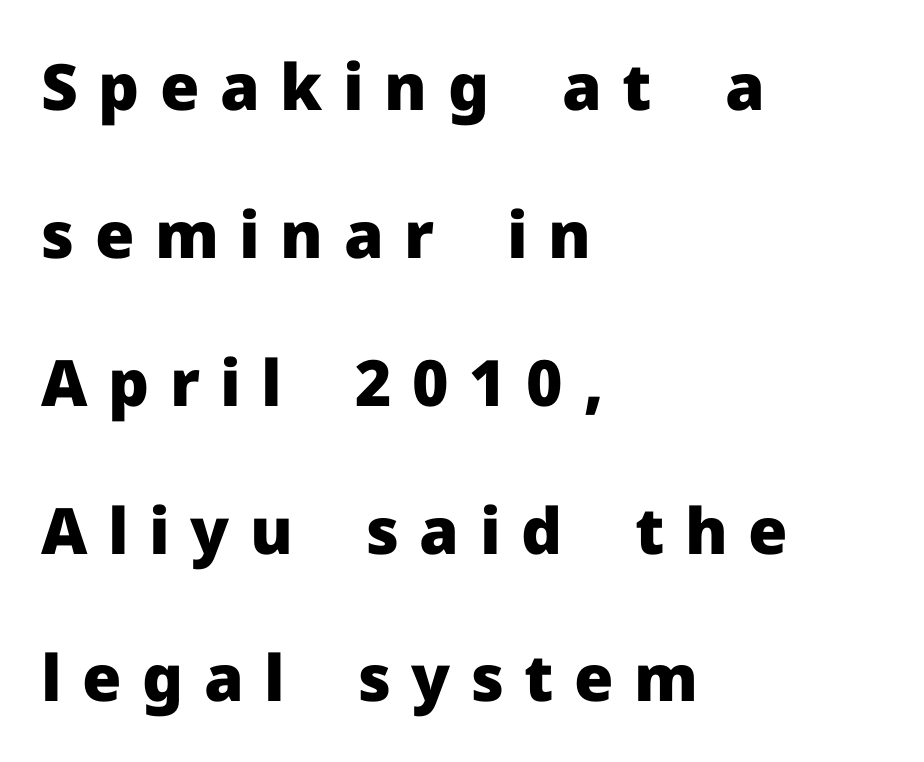
Each letter's strokes conclude bluntly, with no projecting serifs. Emphasis by weight is at full strength: bold. The text block is weighted toward the left margin, trailing off unevenly rightward. The block of text is sparse from top to bottom, with ample space between rows. You could not count columns in this text — the font is proportionally spaced.
